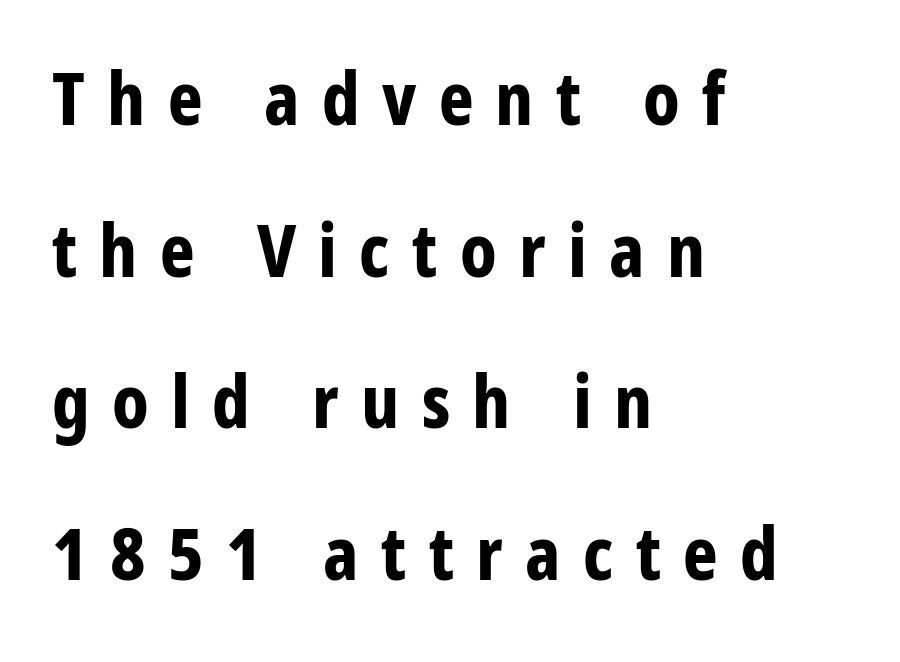
The image shows 74 px bold, condensed sans-serif type, upright; set left-aligned, loose line spacing (2.05x), unusually wide letter spacing (+0.3 em), not underlined; low stroke contrast and a large x-height.
